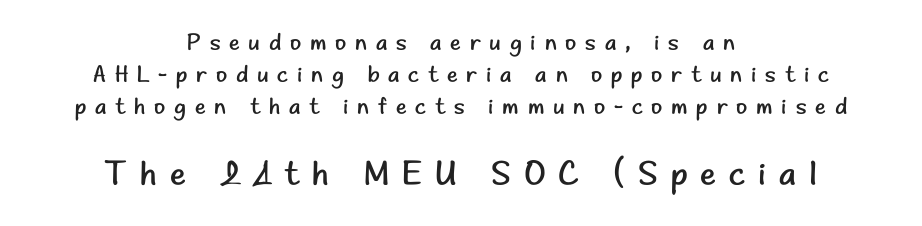
The image shows 34 px regular-weight sans-serif type, upright; set centered, normal line spacing (1.4x), unusually wide letter spacing (+0.38 em), not underlined; the second (bottom) block is 1.48x larger; low stroke contrast and a small x-height.
